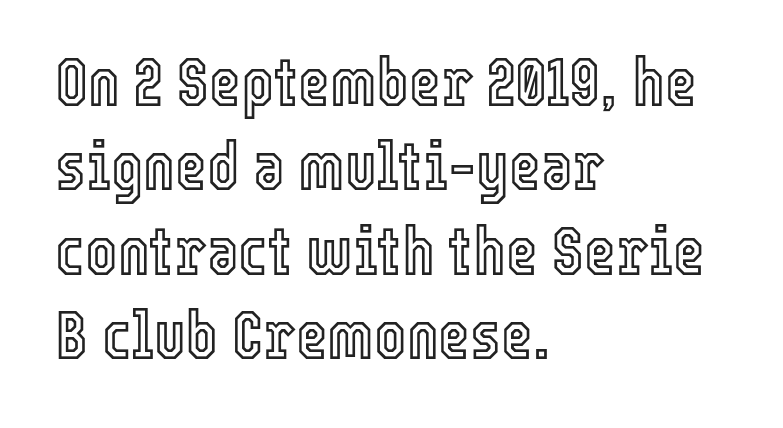
Q: Is the text italic (slanted)? A: No, it is upright.
Q: Is the text underlined? A: No.
Q: How is the paragraph aligned? A: Left-aligned.
Q: Is the spacing between letters normal or unusually wide? A: Normal.
Q: Width (condensed, normal, or wide)? A: Condensed.
Q: x-height? A: Medium.
Q: Monospaced? A: No.
